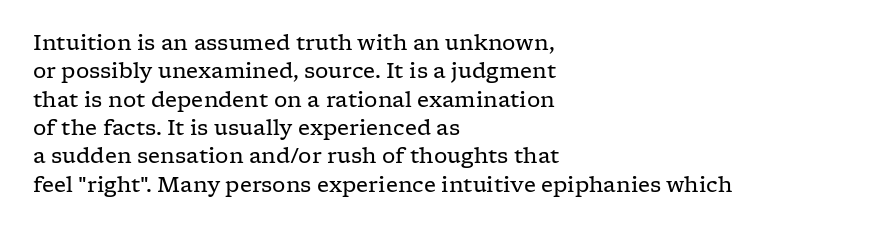
Evenly set lines give the paragraph a standard silhouette. Students, note that the glyphs here touch the page at normal intervals. In terms of posture, this sample is upright. Typeset ragged right — the left edge is the straight one.
